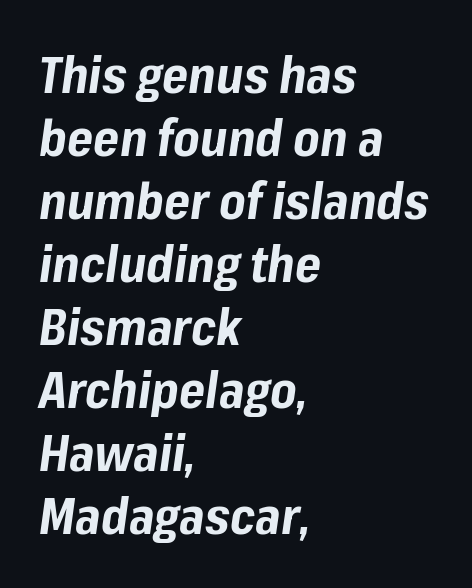
The image shows 50 px bold type, italic (leaning right); set left-aligned, normal line spacing (1.26x), normal letter spacing, not underlined; low stroke contrast and a medium x-height.
